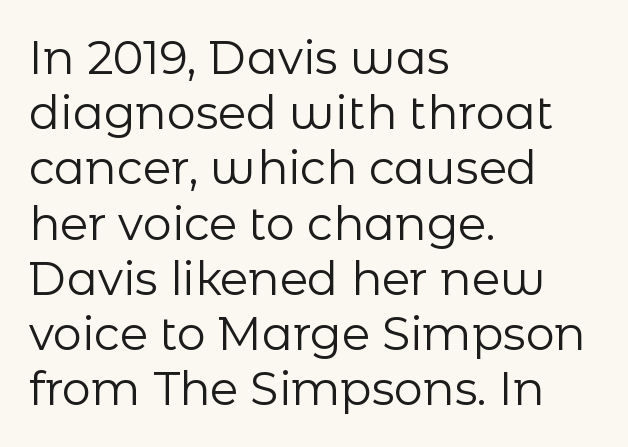
The image shows 46 px regular-weight sans-serif type, upright; set left-aligned, line spacing 1.2x, normal letter spacing, not underlined; low stroke contrast and a medium x-height.
